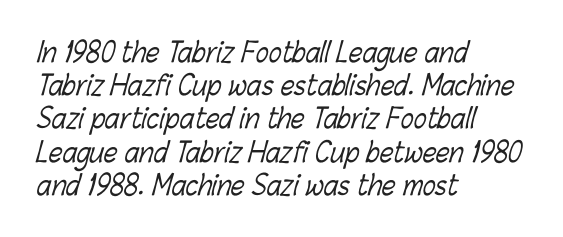
The image shows 27 px text type; set left-aligned, line spacing 1.23x, normal letter spacing, not underlined.
